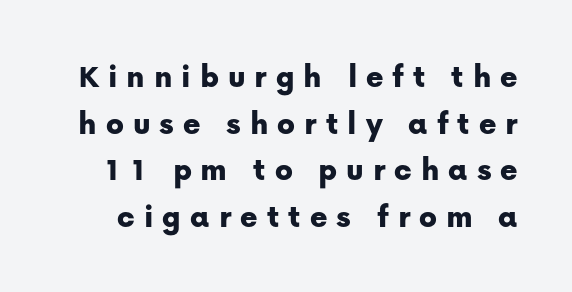
You could not count columns in this text — the font is proportionally spaced. There is plenty of visible air inserted between adjacent glyphs. The rendering uses a moderate line-height, typical for paragraphs. The specimen omits any rule beneath the text block's lines. This sample uses a sans-serif face. Is there any slant? The stems are plumb.
